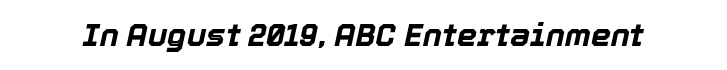
Q: Is the text bold? A: Yes.
Q: Is the text italic (slanted)? A: Yes, it leans right by about 12 degrees.
Q: Is the text underlined? A: No.
Q: Is the spacing between letters normal or unusually wide? A: Normal.
Q: Width (condensed, normal, or wide)? A: Normal.
Q: x-height? A: Medium.
Q: Monospaced? A: No.
